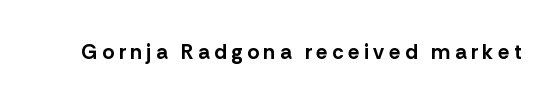
The image shows 21 px bold type, upright; set unusually wide letter spacing (+0.21 em), not underlined.
